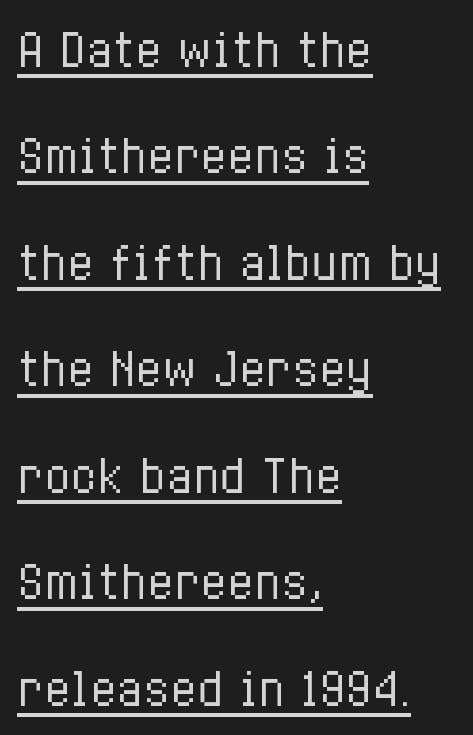
{"italic": "no", "bold": "no", "weight": "regular", "width": "condensed", "stroke_contrast": "low", "x_height": "medium", "monospaced": "no", "underline": "yes", "align": "left", "line_spacing": "loose", "line_spacing_ratio": 2.42, "letter_spacing": "normal", "letter_spacing_em": 0.0, "glyph_px": 44}
